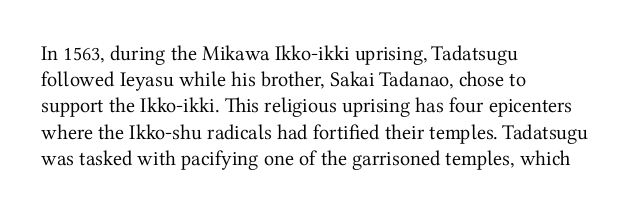
Does extra space separate the letters? No, they use regular spacing. Layout note: lines flush left. The area under the type is left untouched. This reads as an unemphasized weight, regular at the heaviest. This is roman type, the default non-slanted kind. Vertical spacing — default.
